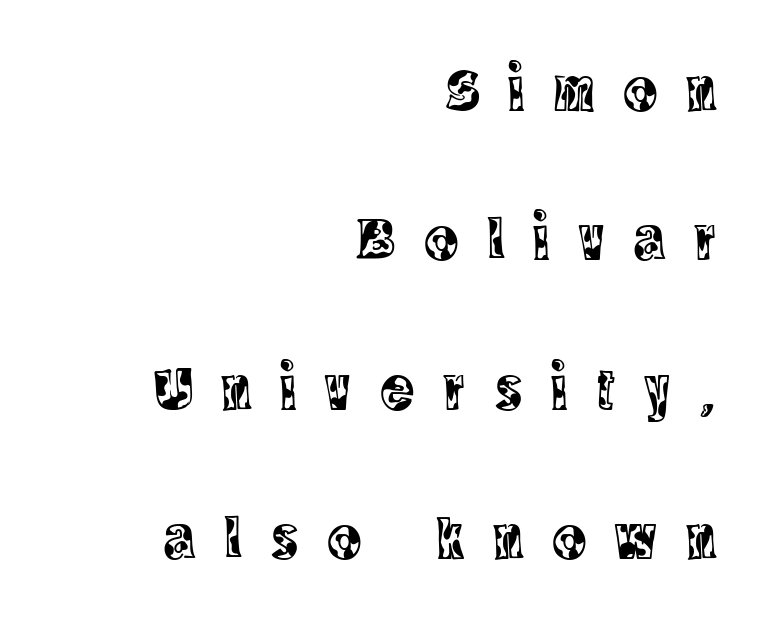
{"serif": "yes", "italic": "no", "width": "condensed", "x_height": "large", "monospaced": "no", "underline": "no", "align": "right", "line_spacing": "loose", "line_spacing_ratio": 2.41, "letter_spacing": "wide", "letter_spacing_em": 0.48, "glyph_px": 62}
